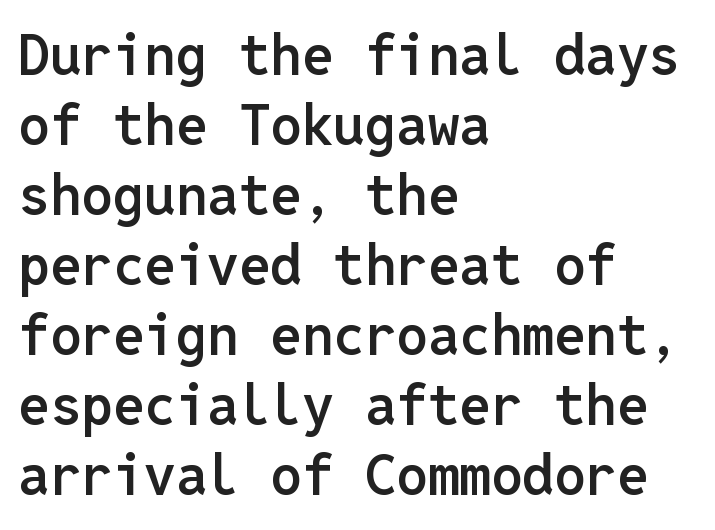
{"serif": "no", "italic": "no", "bold": "semi", "weight": "semibold", "width": "normal", "stroke_contrast": "low", "x_height": "medium", "monospaced": "yes", "underline": "no", "align": "left", "line_spacing": "normal", "line_spacing_ratio": 1.25, "letter_spacing": "normal", "letter_spacing_em": 0.0, "glyph_px": 56}
